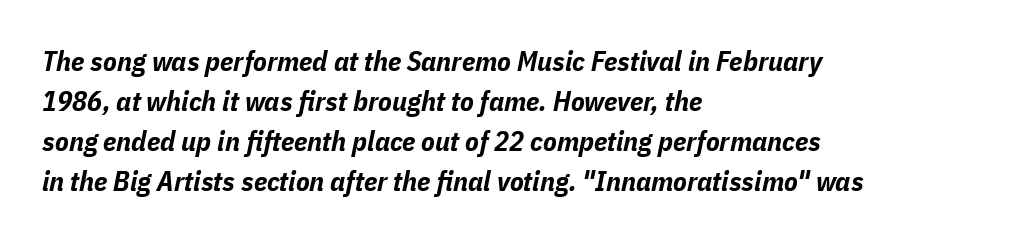
The image shows 28 px bold, condensed type, italic (leaning right); set left-aligned, normal line spacing (1.43x), normal letter spacing, not underlined; low stroke contrast and a medium x-height.
